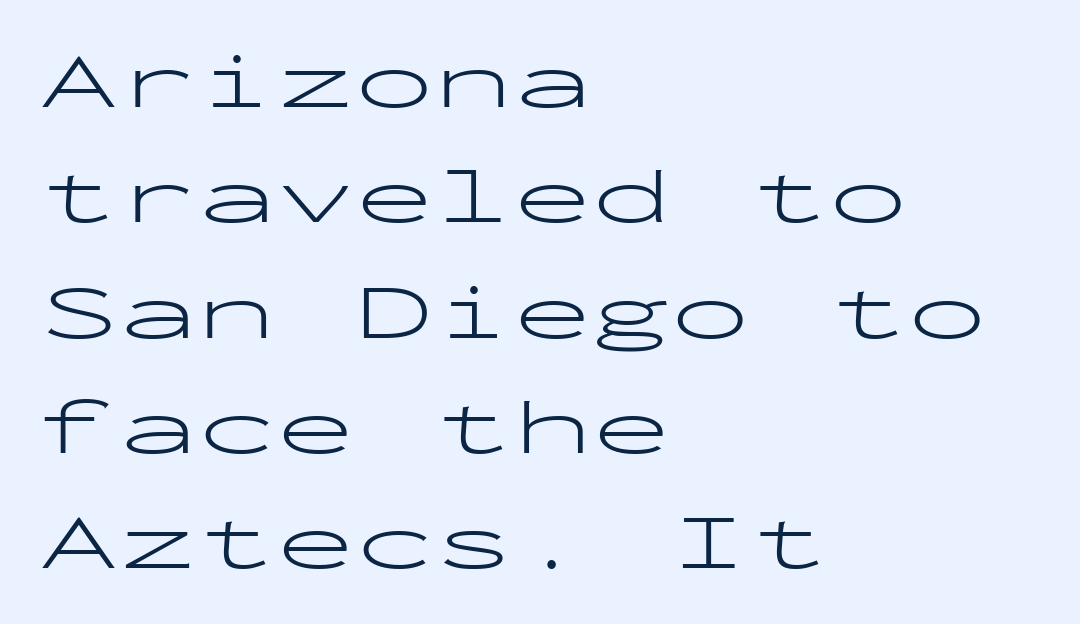
The image shows 79 px light, wide sans-serif type, upright, monospaced; set left-aligned, normal line spacing (1.46x), normal letter spacing, not underlined; low stroke contrast and a medium x-height.
